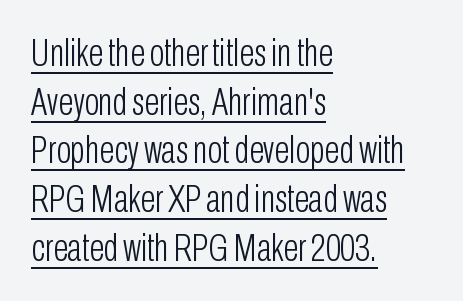
{"serif": "no", "italic": "no", "bold": "no", "weight": "light", "width": "condensed", "stroke_contrast": "low", "x_height": "medium", "monospaced": "no", "underline": "yes", "align": "left", "line_spacing": "normal", "line_spacing_ratio": 1.25, "letter_spacing": "normal", "letter_spacing_em": 0.0, "glyph_px": 39}
